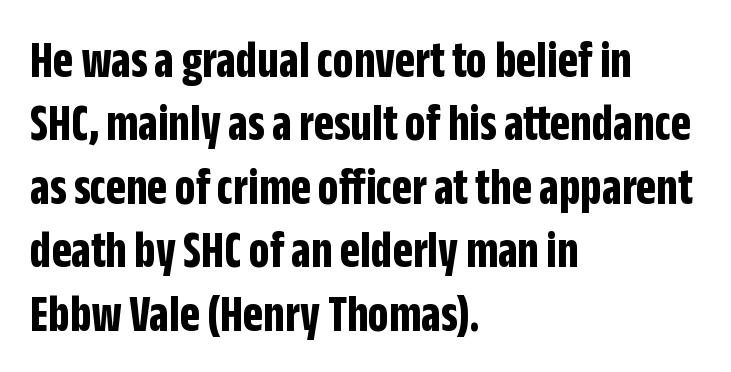
The image shows 52 px bold, condensed sans-serif type, upright; set left-aligned, line spacing 1.22x, normal letter spacing, not underlined; low stroke contrast and a large x-height.
